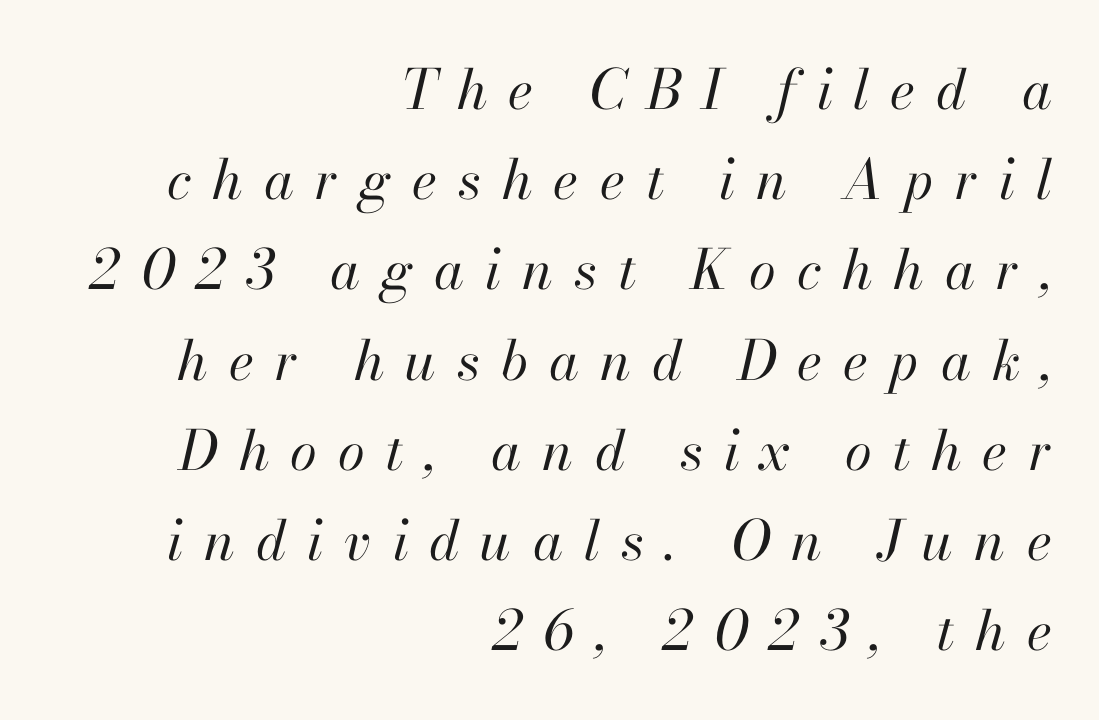
The image shows 55 px regular-weight type, italic (leaning right); set right-aligned, normal line spacing (1.64x), unusually wide letter spacing (+0.38 em), not underlined; high stroke contrast and a small x-height.
